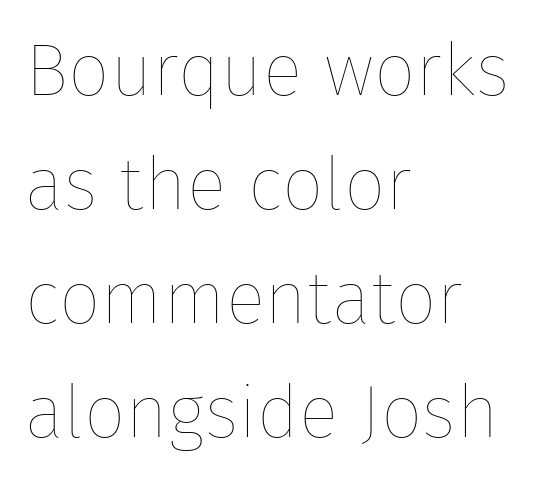
Lines of text with bare space underneath. This sample has the flowing, uneven cadence of proportional lettering. Vertical strokes here are truly vertical. The tracking reads as untouched default to a designer's eye. Students, observe: this is what conventionally led text looks like.
